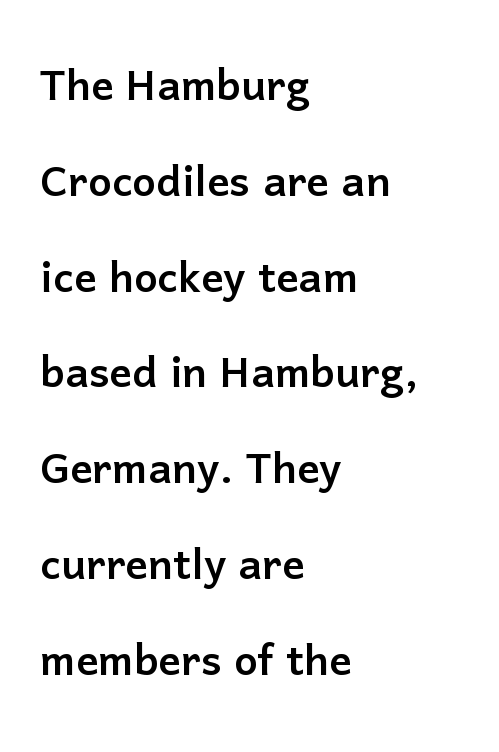
{"serif": "no", "italic": "no", "width": "normal", "stroke_contrast": "low", "x_height": "medium", "monospaced": "no", "underline": "no", "align": "left", "line_spacing_ratio": 1.71, "letter_spacing": "normal", "letter_spacing_em": 0.0, "glyph_px": 56}
